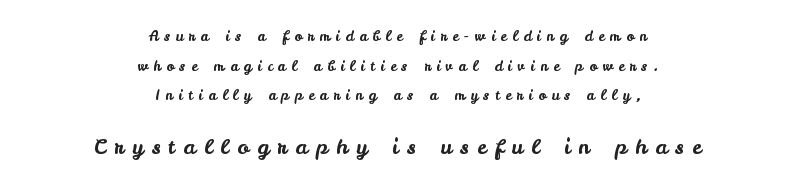
Is the lower block the larger one? Yes — the lower block carries the bigger type. Unmarked baselines from the first word to the last. Short note: letters widely spaced. Layout note: lines centered. These lines stand farther apart than default settings would place them.
